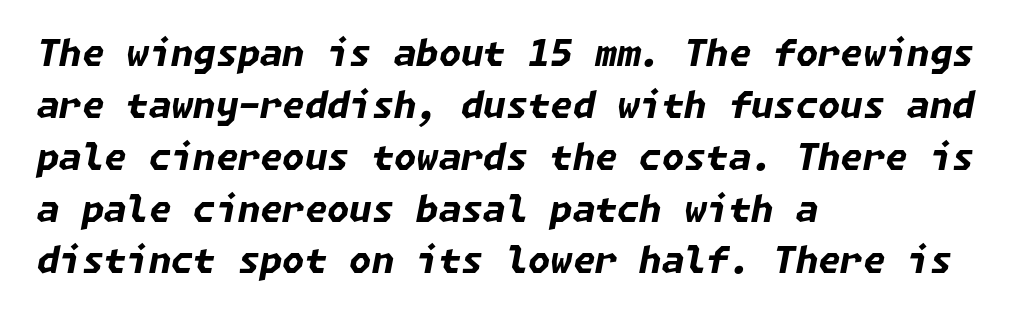
The image shows 36 px bold type, italic (leaning right); set left-aligned, normal line spacing (1.44x), normal letter spacing, not underlined; low stroke contrast and a medium x-height.
